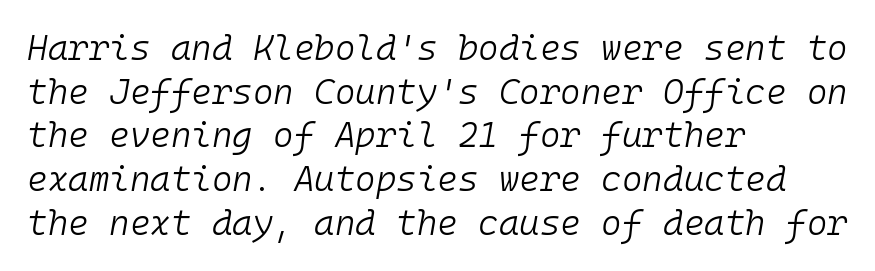
Q: Is the text bold? A: No.
Q: Is the text italic (slanted)? A: Yes, it leans right by about 10 degrees.
Q: Is the text underlined? A: No.
Q: How is the paragraph aligned? A: Left-aligned.
Q: Is the spacing between letters normal or unusually wide? A: Normal.
Q: Is the spacing between lines tight, normal or loose? A: Normal.
Q: Width (condensed, normal, or wide)? A: Normal.
Q: Stroke contrast? A: Low.
Q: x-height? A: Medium.
Q: Monospaced? A: Yes.
